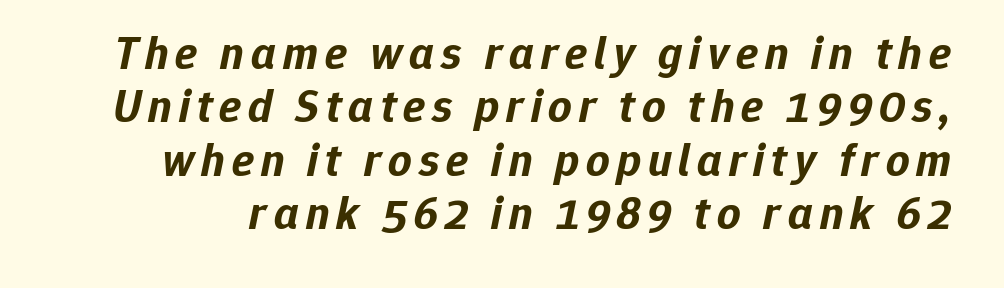
The image shows 46 px bold type, italic (leaning right); set line spacing 1.16x, not underlined; low stroke contrast and a medium x-height.
